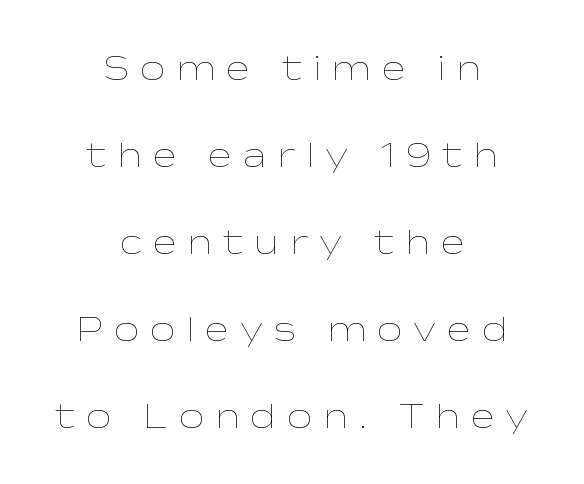
{"italic": "no", "bold": "no", "weight": "thin", "width": "wide", "stroke_contrast": "low", "x_height": "medium", "monospaced": "no", "underline": "no", "align": "center", "line_spacing": "loose", "line_spacing_ratio": 2.42, "letter_spacing": "wide", "letter_spacing_em": 0.3, "glyph_px": 36}
